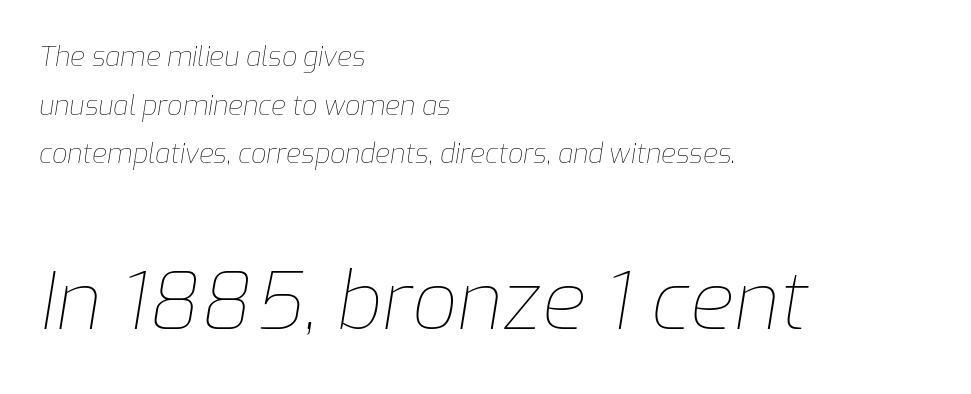
The font sits on the lighter half of the weight spectrum, regular included. An italicized treatment has been applied to the whole sample. Tracking here is standard; glyphs follow each other at the usual distance. Top chunk: small. Bottom chunk: large. The area under the type is left untouched.
